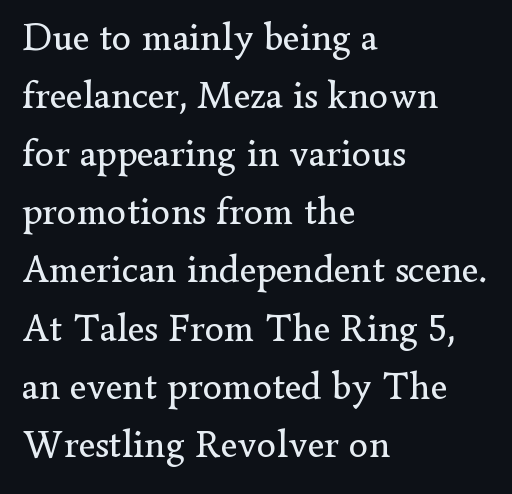
{"serif": "yes", "italic": "no", "bold": "no", "weight": "regular", "width": "normal", "stroke_contrast": "low", "x_height": "small", "monospaced": "no", "underline": "no", "align": "left", "line_spacing": "normal", "line_spacing_ratio": 1.49, "letter_spacing": "normal", "letter_spacing_em": 0.0, "glyph_px": 39}
